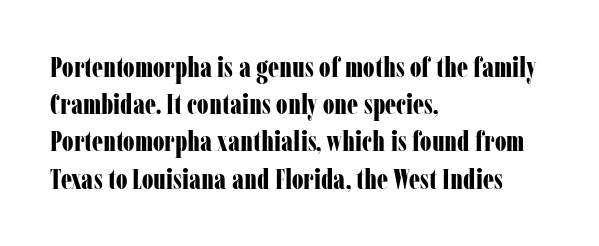
There is no visible air inserted between adjacent glyphs. Rule under the text: the space is simply empty. Reading down the block, your eye returns to a fixed left position each line. This sample has the flowing, uneven cadence of proportional lettering. This sample keeps an unexceptional amount of space between lines.
